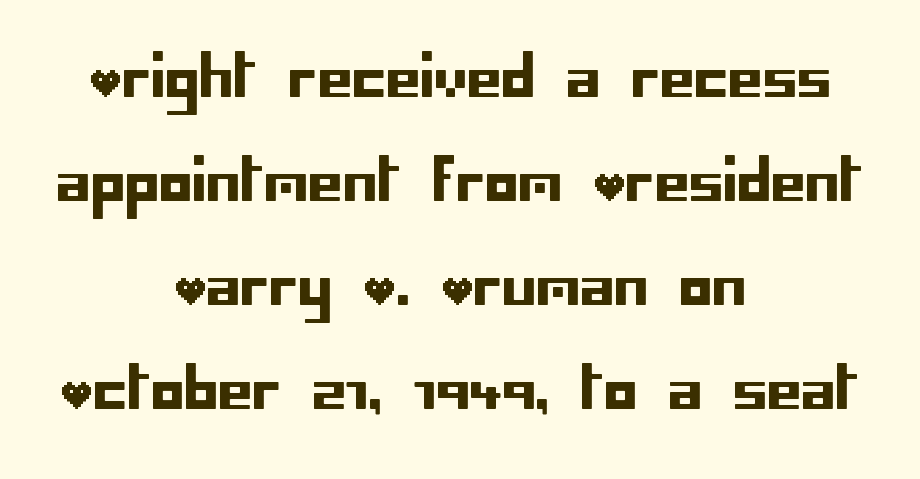
The image shows 55 px sans-serif type, upright; set centered, line spacing 1.89x, normal letter spacing, not underlined; low stroke contrast and a large x-height.
